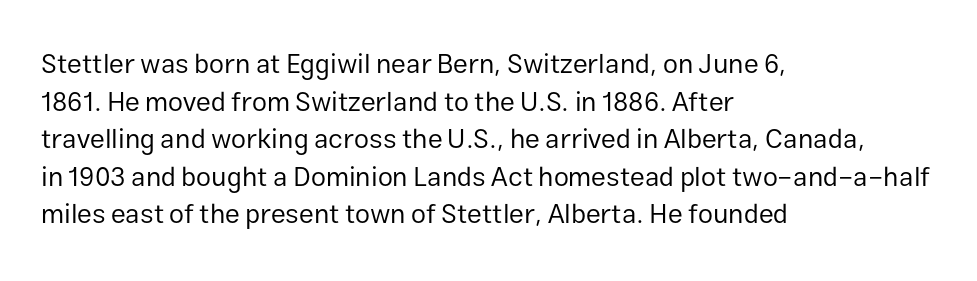
Notice how the stems are strictly vertical — no italics here. A bare baseline throughout the passage. Inter-character spacing is left at the font's built-in metrics. Vertical spacing — default. The ragged edge is on the right, which tells us the setting is flush left. The font sits on the lighter half of the weight spectrum, regular included.
